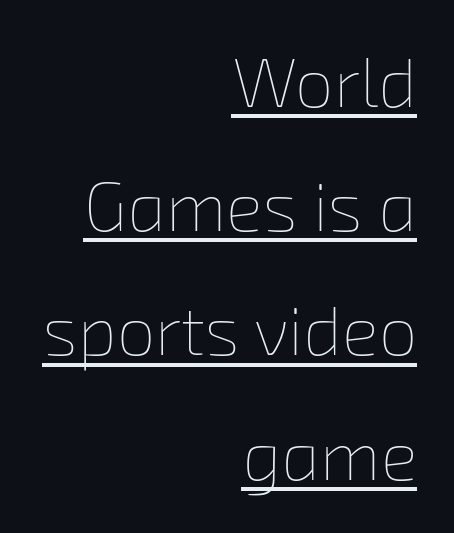
All the whitespace from short lines collects on the left. A continuous stroke trails under the words, as in a hyperlink. Nobody touched the tracking dial on this one. Is this a heavy cut? Hardly; it is regular or lighter. You could not count columns in this text — the font is proportionally spaced.
